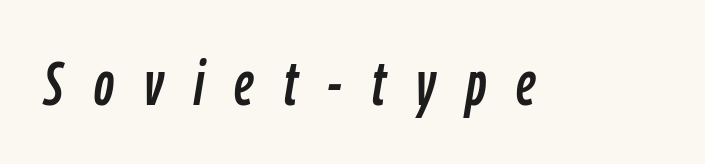
The image shows 62 px condensed type, italic (leaning right); set unusually wide letter spacing (+0.49 em), not underlined; low stroke contrast and a medium x-height.
